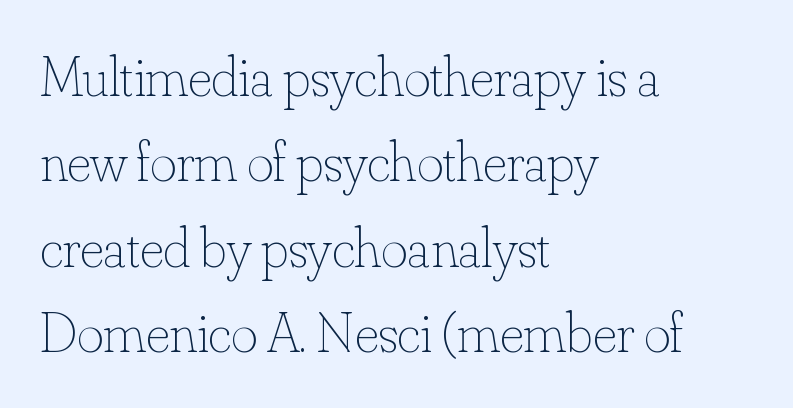
The image shows 57 px thin type, upright; set left-aligned, normal line spacing (1.5x), normal letter spacing, not underlined; low stroke contrast and a small x-height.
